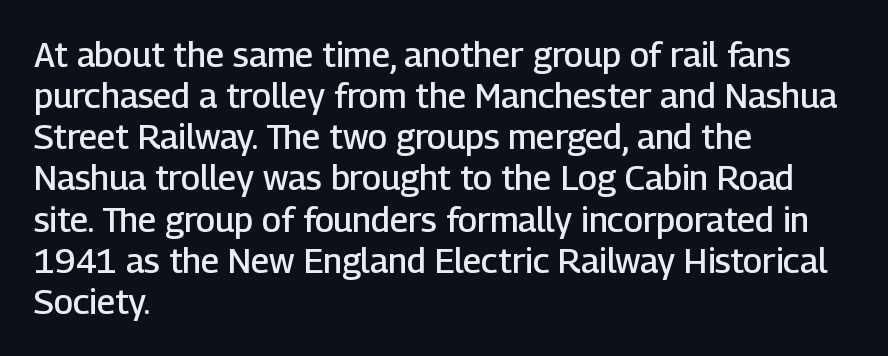
{"serif": "no", "italic": "no", "bold": "semi", "weight": "semibold", "width": "normal", "stroke_contrast": "low", "x_height": "medium", "monospaced": "no", "underline": "no", "align": "left", "line_spacing_ratio": 1.21, "letter_spacing": "normal", "letter_spacing_em": 0.0, "glyph_px": 34}
